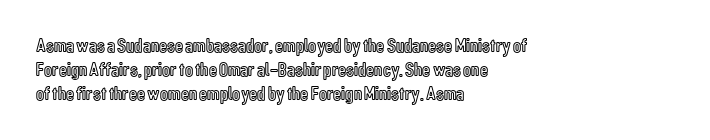
{"italic": "no", "underline": "no", "align": "left", "line_spacing_ratio": 1.2, "letter_spacing": "normal", "letter_spacing_em": 0.0, "glyph_px": 20}
